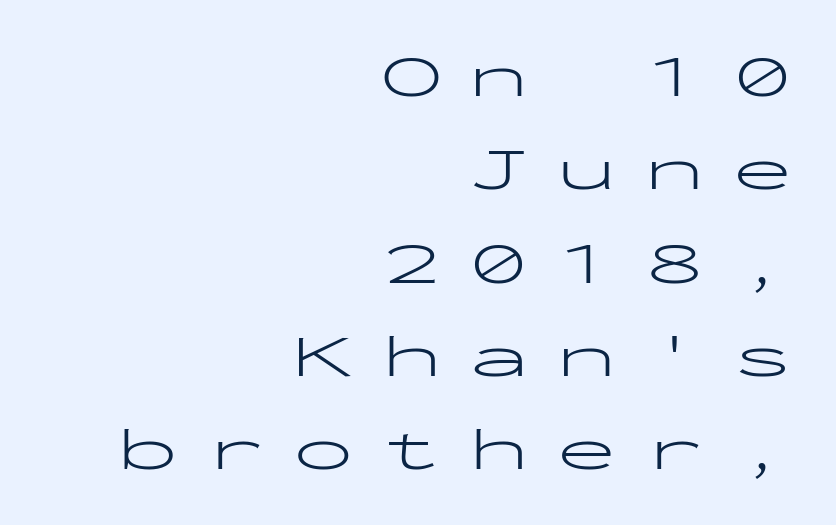
{"serif": "no", "italic": "no", "bold": "no", "weight": "light", "width": "wide", "stroke_contrast": "low", "x_height": "medium", "monospaced": "yes", "underline": "no", "align": "right", "line_spacing": "normal", "line_spacing_ratio": 1.53, "letter_spacing": "wide", "letter_spacing_em": 0.44, "glyph_px": 61}
